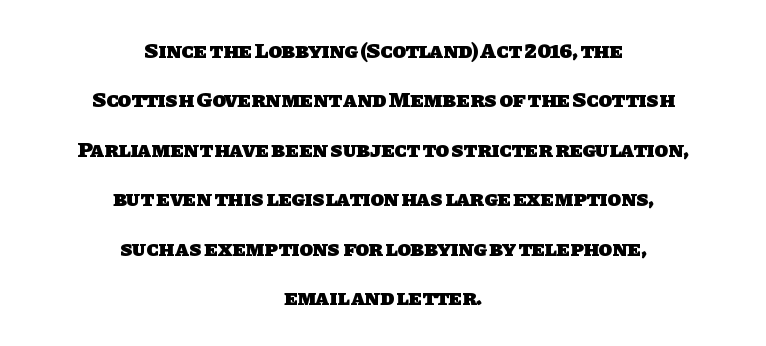
{"bold": "yes", "underline": "no", "align": "center", "line_spacing": "loose", "line_spacing_ratio": 2.25, "letter_spacing": "normal", "letter_spacing_em": 0.0, "glyph_px": 22}
